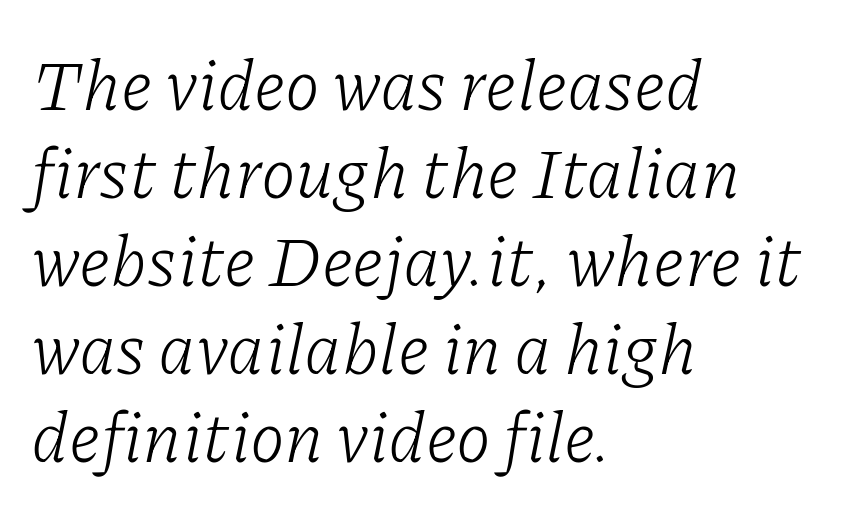
{"serif": "yes", "italic": "yes", "lean": "right", "slant_degrees": 11, "bold": "no", "weight": "light", "width": "normal", "stroke_contrast": "low", "x_height": "medium", "monospaced": "no", "underline": "no", "align": "left", "line_spacing_ratio": 1.24, "letter_spacing": "normal", "letter_spacing_em": 0.0, "glyph_px": 71}
